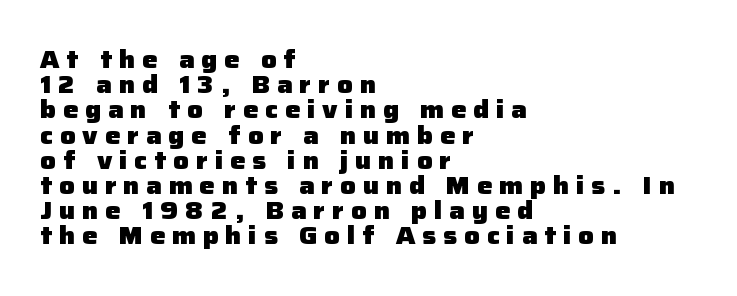
Q: Is the text bold? A: Yes.
Q: Is the text italic (slanted)? A: No, it is upright.
Q: Is the text underlined? A: No.
Q: How is the paragraph aligned? A: Left-aligned.
Q: Is the spacing between letters normal or unusually wide? A: Unusually wide.
Q: Is the spacing between lines tight, normal or loose? A: Tight.
